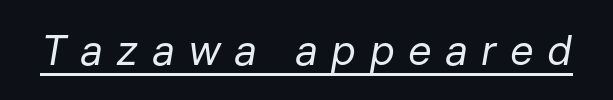
The sample's only ornament is a line tracing under the words. The face used here is proportionally spaced, like ordinary book or web type. Someone cranked the tracking dial way up on this one. Quick note: italic. The strokes carry an ordinary text weight at most.
